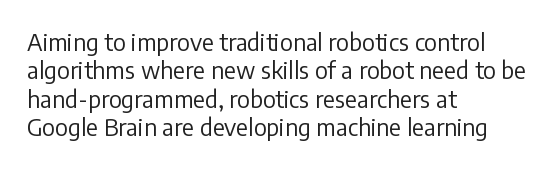
Q: Is the text bold? A: No.
Q: Is the text italic (slanted)? A: No, it is upright.
Q: Is the text underlined? A: No.
Q: How is the paragraph aligned? A: Left-aligned.
Q: Is the spacing between letters normal or unusually wide? A: Normal.
